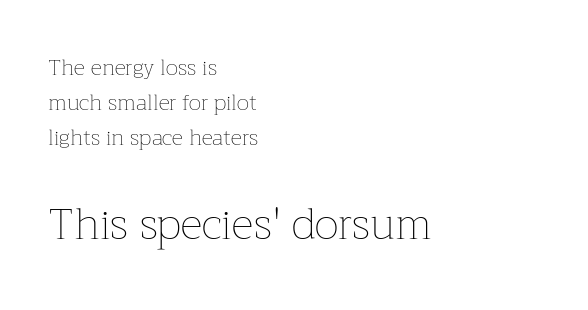
Evenly set lines give the paragraph a standard silhouette. These lines are set flush left with a ragged right edge. The face used here appears at its bigger size in the lower chunk. Ordinary non-slanted type is in use. Just letters on the line, the space beneath them empty. Proportional: the letters do not fall into vertical columns.
